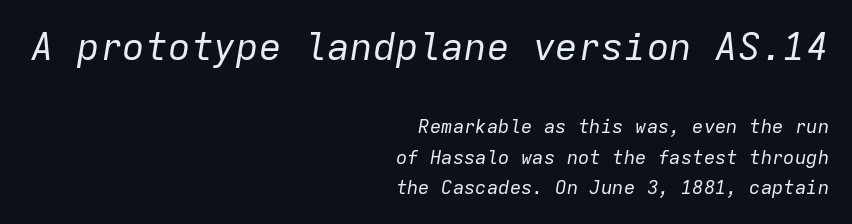
The image shows 38 px regular-weight type, italic (leaning right), monospaced; set right-aligned, normal line spacing (1.6x), normal letter spacing, not underlined; the first (top) block is 2.0x larger; low stroke contrast and a medium x-height.
